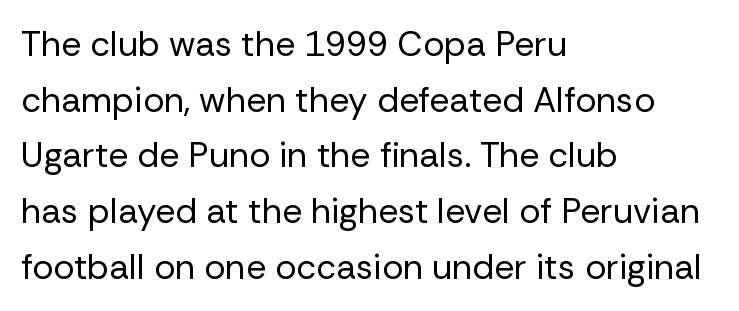
{"serif": "no", "italic": "no", "bold": "no", "weight": "regular", "width": "normal", "stroke_contrast": "low", "x_height": "medium", "monospaced": "no", "underline": "no", "align": "left", "line_spacing": "normal", "line_spacing_ratio": 1.59, "letter_spacing": "normal", "letter_spacing_em": 0.0, "glyph_px": 35}
